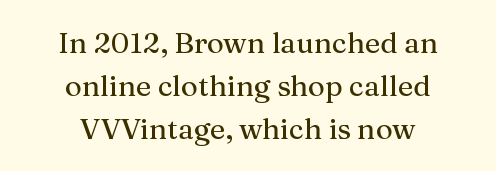
The image shows 29 px serif type, upright; set centered, normal line spacing (1.48x), normal letter spacing, not underlined; medium stroke contrast and a medium x-height.
